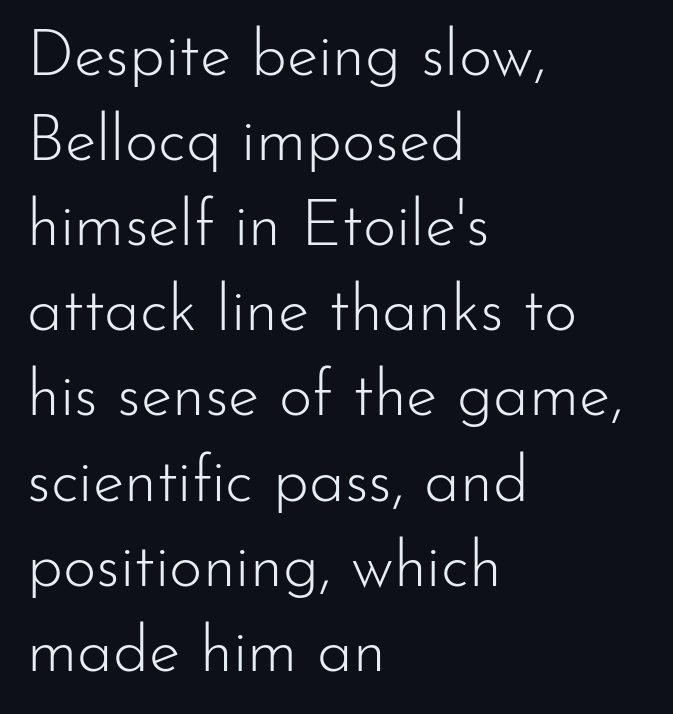
Q: Is the text bold? A: No.
Q: Is the text italic (slanted)? A: No, it is upright.
Q: Is the typeface a serif or a sans-serif typeface? A: Sans-serif.
Q: Is the text underlined? A: No.
Q: How is the paragraph aligned? A: Left-aligned.
Q: Is the spacing between letters normal or unusually wide? A: Normal.
Q: Is the spacing between lines tight, normal or loose? A: Normal.
Q: Width (condensed, normal, or wide)? A: Normal.
Q: Stroke contrast? A: Low.
Q: x-height? A: Small.
Q: Monospaced? A: No.
